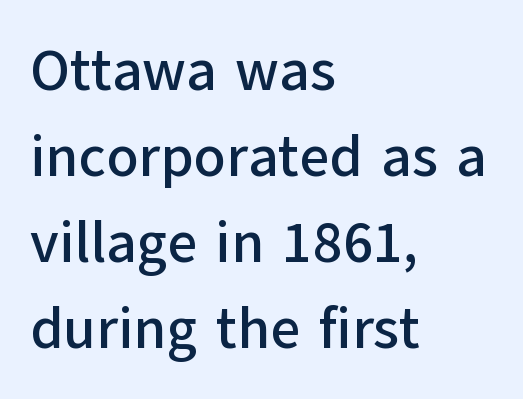
The image shows 58 px sans-serif type, upright; set left-aligned, normal line spacing (1.48x), normal letter spacing, not underlined; low stroke contrast and a medium x-height.
